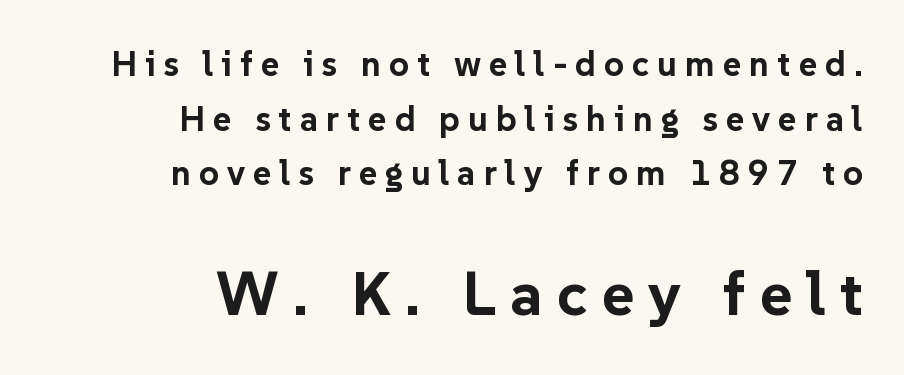
The image shows 62 px bold sans-serif type, upright; set right-aligned, normal line spacing (1.56x), unusually wide letter spacing (+0.23 em), not underlined; the second (bottom) block is 1.77x larger; low stroke contrast and a medium x-height.
